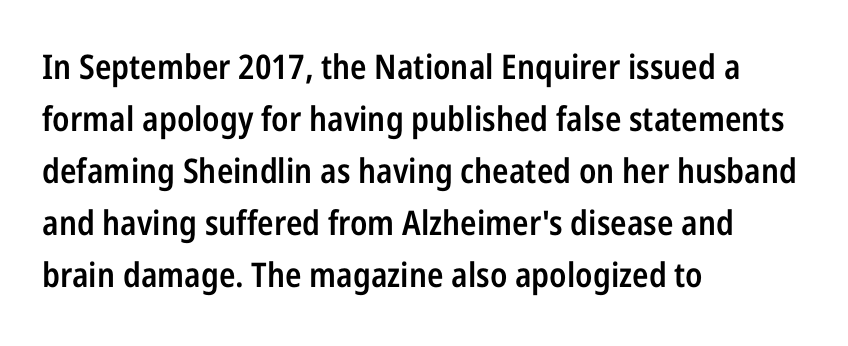
The image shows 34 px semibold, condensed sans-serif type, upright; set left-aligned, normal line spacing (1.53x), normal letter spacing, not underlined; low stroke contrast and a medium x-height.
